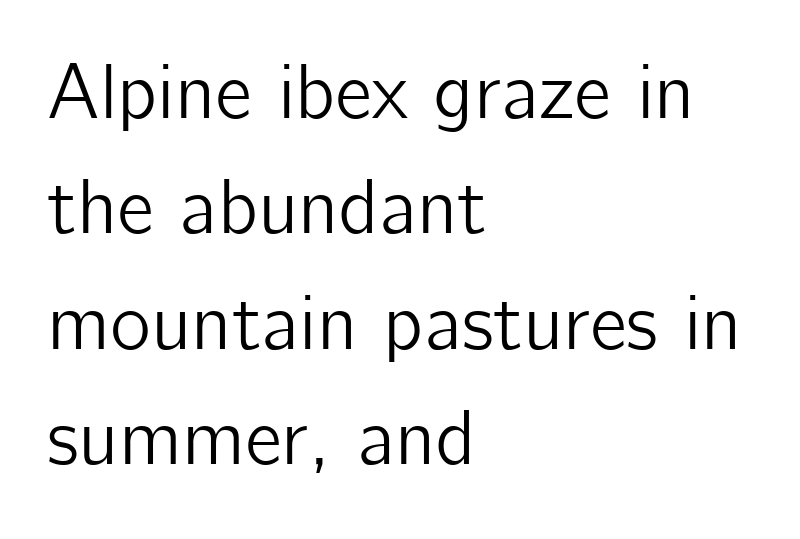
Quick note: not italic, upright. Look at the tracking — it's just the regular setting, nothing added. The setting favours the left margin, as ordinary paragraphs usually do. The zone under the glyphs is completely vacant. The line-height multiplier appears to be the usual default.
